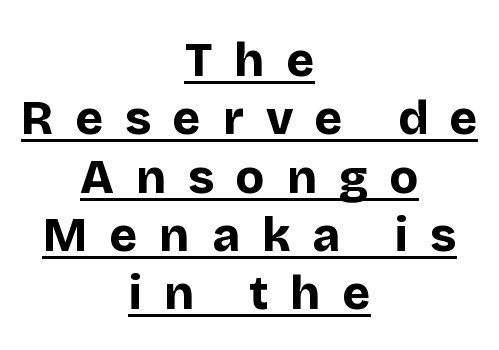
The image shows 47 px bold sans-serif type, upright; set centered, line spacing 1.24x, unusually wide letter spacing (+0.47 em), underlined; low stroke contrast and a large x-height.
